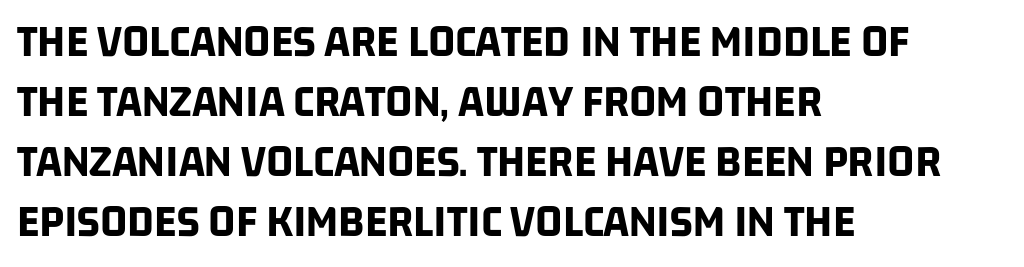
Q: Is the text bold? A: Yes.
Q: Is the typeface a serif or a sans-serif typeface? A: Sans-serif.
Q: Is the text underlined? A: No.
Q: How is the paragraph aligned? A: Left-aligned.
Q: Is the spacing between letters normal or unusually wide? A: Normal.
Q: Is the spacing between lines tight, normal or loose? A: Normal.
Q: Width (condensed, normal, or wide)? A: Condensed.
Q: Stroke contrast? A: Low.
Q: x-height? A: Large.
Q: Monospaced? A: No.
